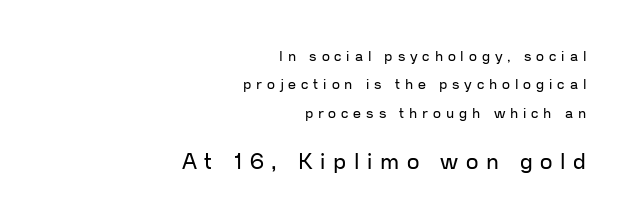
The image shows 22 px text type, upright; set right-aligned, loose line spacing (2.02x), unusually wide letter spacing (+0.35 em), not underlined; the second (bottom) block is 1.57x larger.
